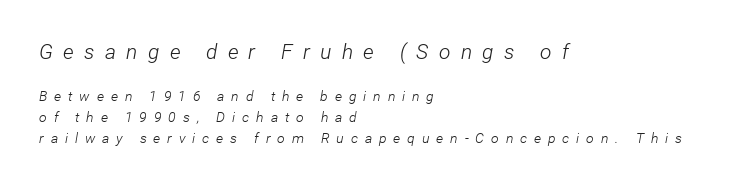
Between one letter and the next there's a generous, obvious gap. Top chunk: large. Bottom chunk: small. Line beginnings align vertically; line endings do not. Slant detected: the letters are inclined. The font sits on the lighter half of the weight spectrum, regular included.
